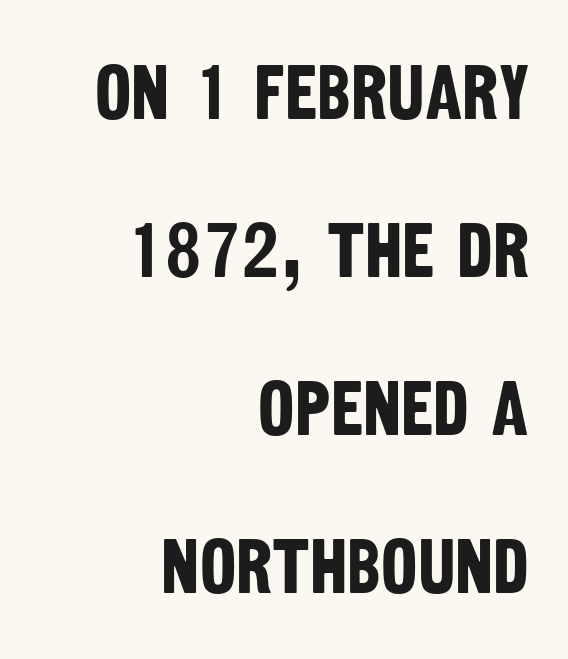
The image shows 77 px bold, condensed sans-serif type; set right-aligned, loose line spacing (2.05x), normal letter spacing, not underlined; low stroke contrast and a large x-height.
